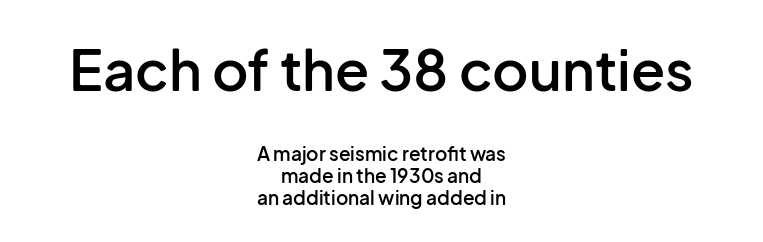
The image shows 56 px semibold sans-serif type, upright; set centered, tight line spacing (1.15x), normal letter spacing, not underlined; the first (top) block is 2.95x larger; low stroke contrast and a medium x-height.
